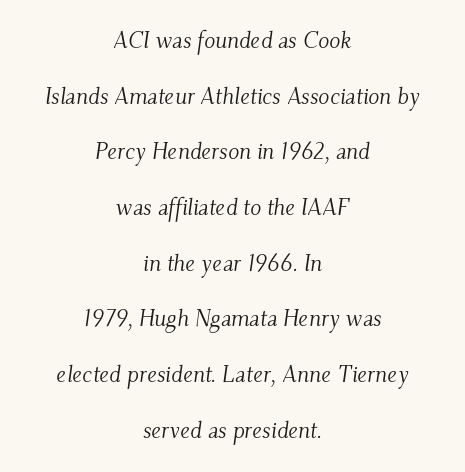
Q: Is the text bold? A: No.
Q: Is the text italic (slanted)? A: Yes, it leans right by about 9 degrees.
Q: Is the text underlined? A: No.
Q: How is the paragraph aligned? A: Centered.
Q: Is the spacing between letters normal or unusually wide? A: Normal.
Q: Is the spacing between lines tight, normal or loose? A: Loose.
